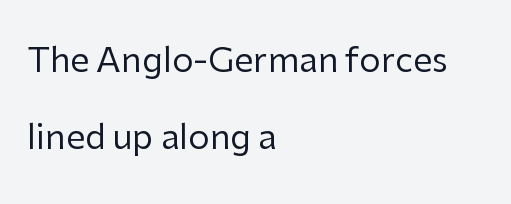
{"serif": "no", "italic": "no", "bold": "no", "weight": "regular", "width": "normal", "stroke_contrast": "low", "x_height": "medium", "monospaced": "no", "underline": "no", "align": "left", "line_spacing": "loose", "line_spacing_ratio": 2.27, "letter_spacing": "normal", "letter_spacing_em": 0.0, "glyph_px": 34}
